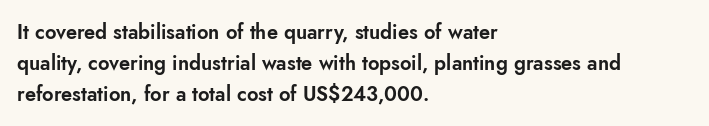
The image shows 20 px text type, upright; set left-aligned, normal line spacing (1.55x), normal letter spacing, not underlined.
